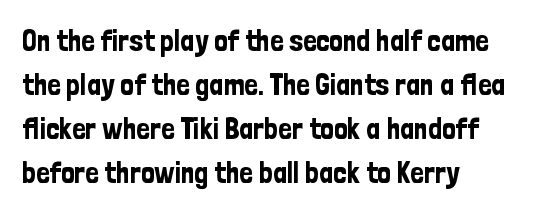
Q: Is the text italic (slanted)? A: No, it is upright.
Q: Is the typeface a serif or a sans-serif typeface? A: Sans-serif.
Q: Is the text underlined? A: No.
Q: How is the paragraph aligned? A: Left-aligned.
Q: Is the spacing between letters normal or unusually wide? A: Normal.
Q: Is the spacing between lines tight, normal or loose? A: Normal.
Q: Width (condensed, normal, or wide)? A: Condensed.
Q: Stroke contrast? A: Low.
Q: x-height? A: Medium.
Q: Monospaced? A: No.
